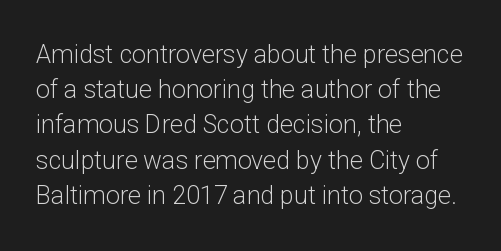
Weight: not bold — regular or lighter. Summary of vertical rhythm: regular, with standard interline spacing. Italic? Not at all — the glyphs are vertical. Words appear dense and cohesive because spacing is normal. Glance below the letters and you will spot only blank space.
